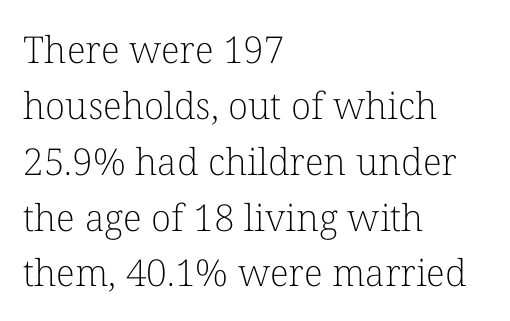
Q: Is the text bold? A: No.
Q: Is the text italic (slanted)? A: No, it is upright.
Q: Is the typeface a serif or a sans-serif typeface? A: Serif.
Q: Is the text underlined? A: No.
Q: How is the paragraph aligned? A: Left-aligned.
Q: Is the spacing between letters normal or unusually wide? A: Normal.
Q: Is the spacing between lines tight, normal or loose? A: Normal.
Q: Width (condensed, normal, or wide)? A: Normal.
Q: Stroke contrast? A: Low.
Q: x-height? A: Medium.
Q: Monospaced? A: No.
